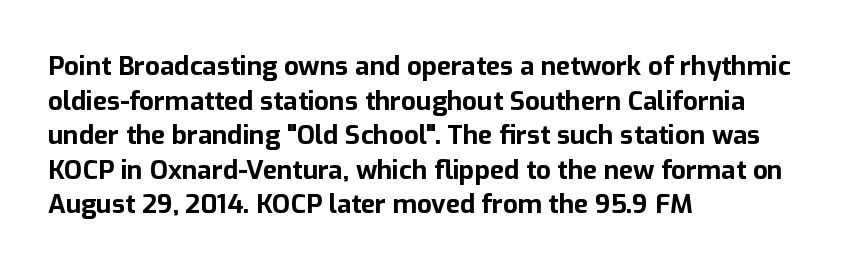
{"italic": "no", "bold": "yes", "underline": "no", "align": "left", "line_spacing": "normal", "line_spacing_ratio": 1.33, "letter_spacing": "normal", "letter_spacing_em": 0.0, "glyph_px": 26}
